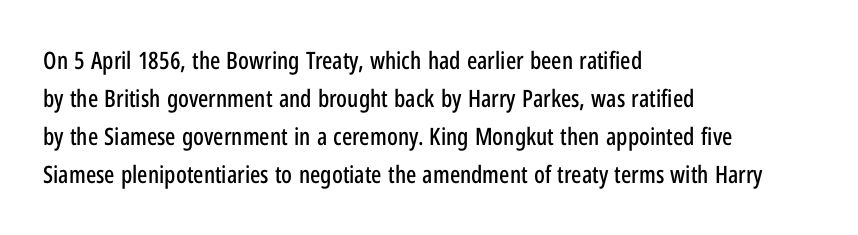
The image shows 24 px text type, upright; set left-aligned, normal line spacing (1.59x), normal letter spacing, not underlined.
